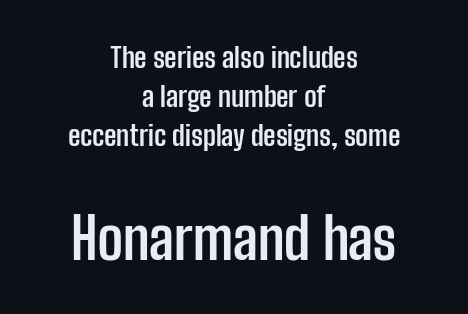
The image shows 57 px semibold, condensed sans-serif type, upright; set centered, normal line spacing (1.4x), normal letter spacing, not underlined; the second (bottom) block is 2.04x larger; low stroke contrast and a medium x-height.
